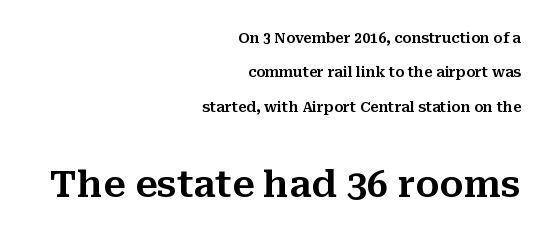
Q: Is the text italic (slanted)? A: No, it is upright.
Q: Is the typeface a serif or a sans-serif typeface? A: Serif.
Q: Is the text underlined? A: No.
Q: How is the paragraph aligned? A: Right-aligned.
Q: Is the spacing between letters normal or unusually wide? A: Normal.
Q: Is the spacing between lines tight, normal or loose? A: Loose.
Q: Which block of text is set in a larger size, the first (top) or the second (bottom)? A: The second (bottom) one.
Q: Width (condensed, normal, or wide)? A: Normal.
Q: Stroke contrast? A: Medium.
Q: x-height? A: Medium.
Q: Monospaced? A: No.
